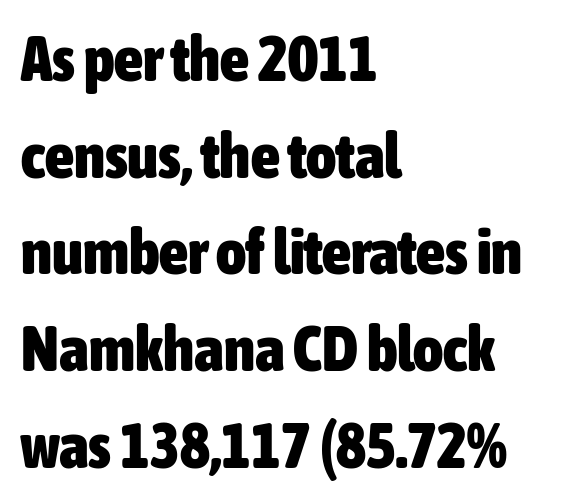
{"serif": "no", "italic": "no", "bold": "yes", "weight": "heavy", "width": "condensed", "stroke_contrast": "low", "x_height": "medium", "monospaced": "no", "underline": "no", "align": "left", "line_spacing": "normal", "line_spacing_ratio": 1.51, "letter_spacing": "normal", "letter_spacing_em": 0.0, "glyph_px": 64}
